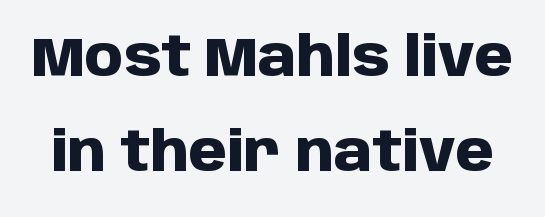
Q: Is the text bold? A: Yes.
Q: Is the text italic (slanted)? A: No, it is upright.
Q: Is the typeface a serif or a sans-serif typeface? A: Sans-serif.
Q: Is the text underlined? A: No.
Q: Is the spacing between letters normal or unusually wide? A: Normal.
Q: Width (condensed, normal, or wide)? A: Normal.
Q: Stroke contrast? A: Low.
Q: x-height? A: Large.
Q: Monospaced? A: No.
